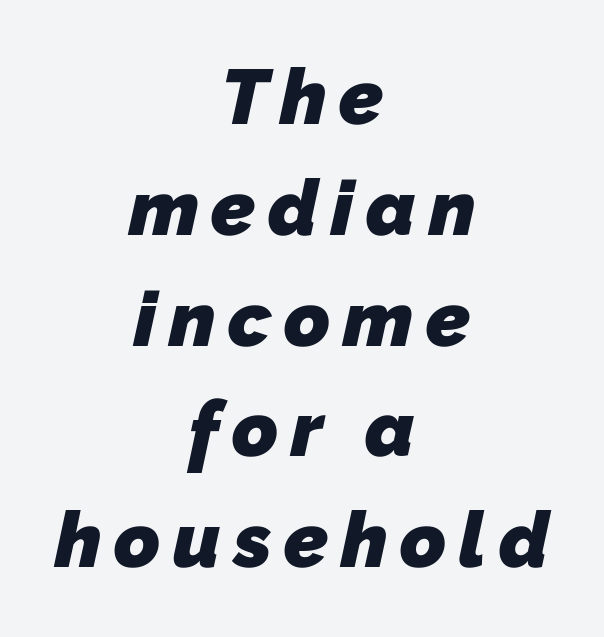
{"serif": "no", "bold": "yes", "weight": "heavy", "width": "normal", "stroke_contrast": "low", "x_height": "medium", "monospaced": "no", "underline": "no", "align": "center", "line_spacing": "normal", "line_spacing_ratio": 1.42, "glyph_px": 78}
